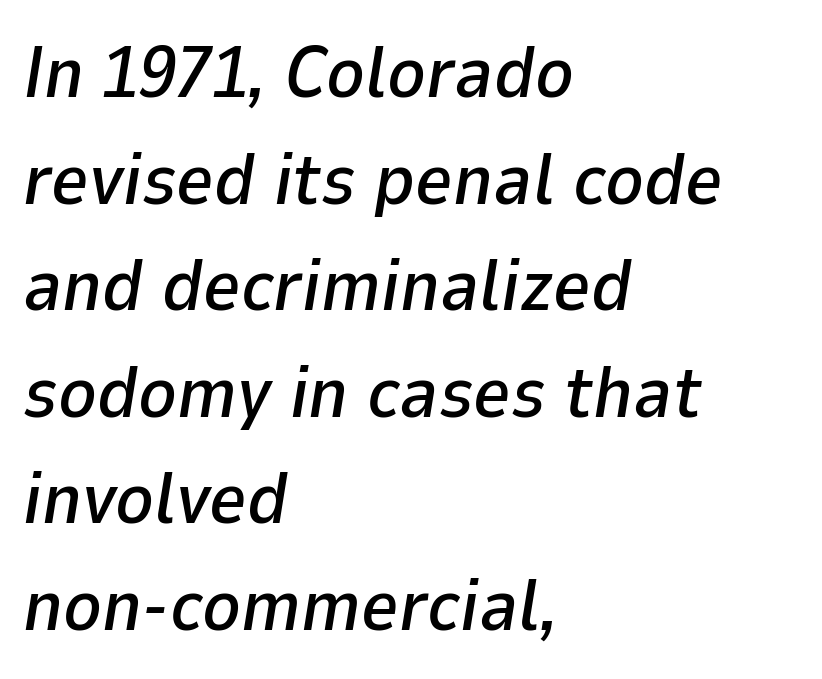
In terms of letterspacing, this is plain default setting. This block has exactly the height ordinary leading produces. Clear beneath every line of the passage. Character widths vary here, with narrow letters taking less room than wide ones. Horizontally, the lines are justified to the leading edge only.
